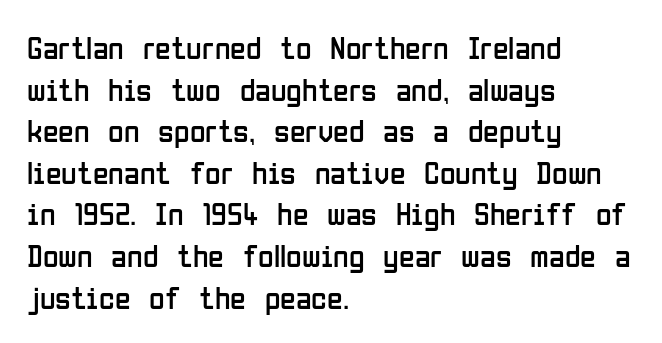
{"serif": "no", "italic": "no", "bold": "no", "weight": "regular", "width": "condensed", "stroke_contrast": "low", "x_height": "medium", "monospaced": "no", "underline": "no", "align": "left", "line_spacing": "normal", "line_spacing_ratio": 1.3, "letter_spacing": "normal", "letter_spacing_em": 0.0, "glyph_px": 32}
